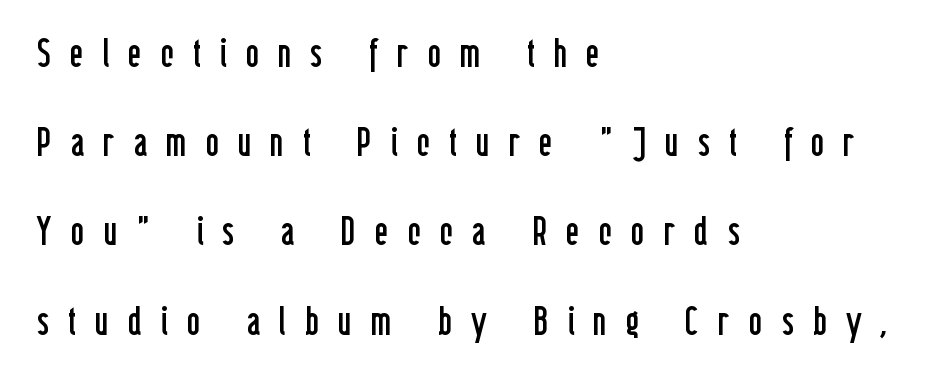
The image shows 40 px regular-weight, condensed sans-serif type, upright; set left-aligned, loose line spacing (2.23x), unusually wide letter spacing (+0.48 em), not underlined; low stroke contrast and a medium x-height.
